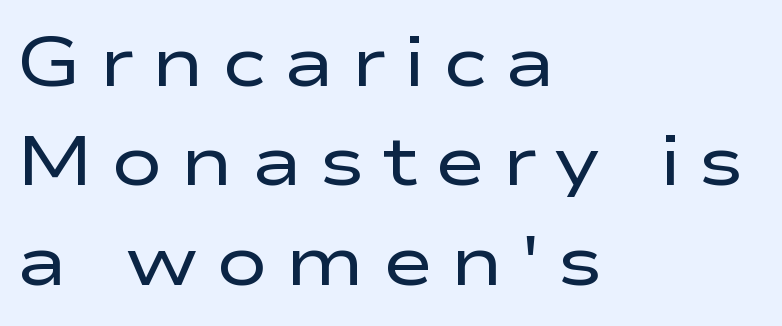
The passage shown is typed in a proportional face where columns would drift. A student would call this left alignment; a typographer would say flush left, rag right. Anything drawn beneath the words? Only blank space. The typography opts for an upright posture over an oblique one.
